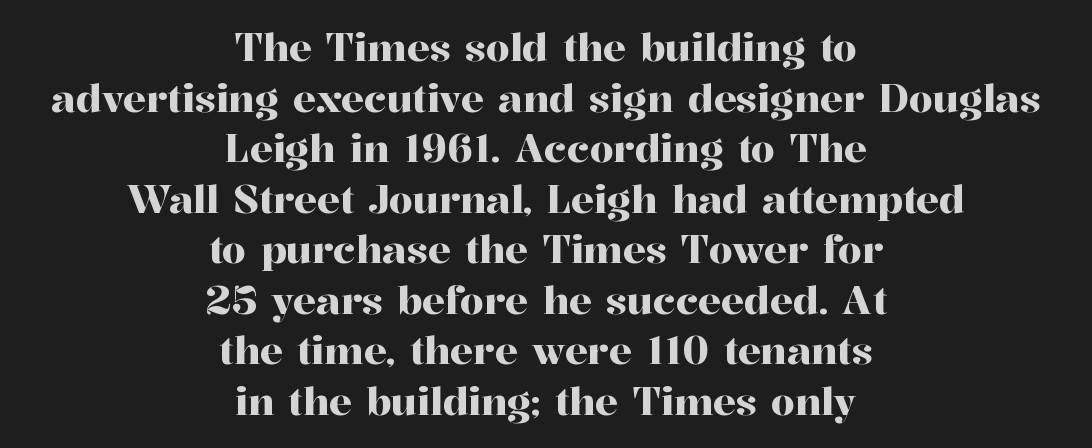
The image shows 38 px serif type, upright; set centered, normal line spacing (1.33x), normal letter spacing, not underlined; high stroke contrast and a medium x-height.
